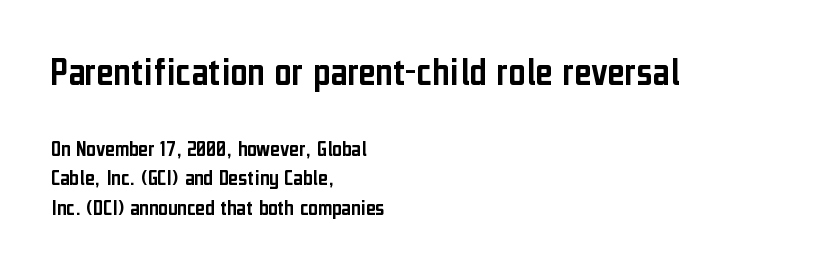
{"serif": "no", "italic": "no", "width": "condensed", "stroke_contrast": "low", "x_height": "medium", "monospaced": "no", "underline": "no", "align": "left", "line_spacing": "normal", "line_spacing_ratio": 1.29, "letter_spacing": "normal", "letter_spacing_em": 0.0, "larger_block": "first", "size_ratio": 1.78, "glyph_px": 41}
